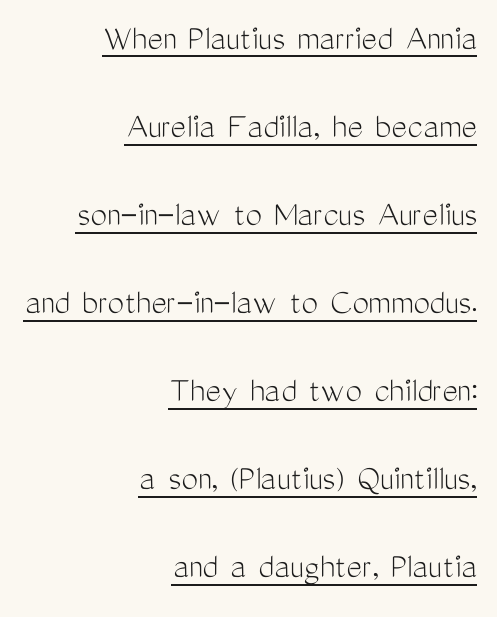
{"serif": "no", "italic": "no", "bold": "no", "weight": "light", "width": "condensed", "stroke_contrast": "medium", "x_height": "medium", "monospaced": "no", "underline": "yes", "align": "right", "line_spacing": "loose", "line_spacing_ratio": 2.38, "letter_spacing": "normal", "letter_spacing_em": 0.0, "glyph_px": 37}
